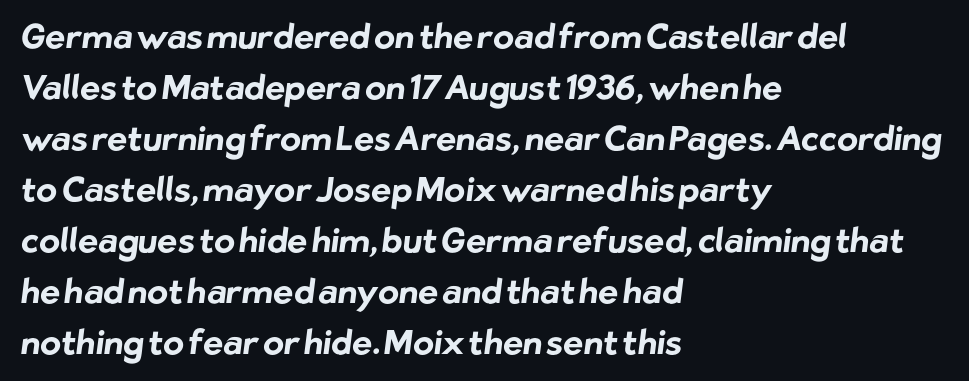
Q: Is the text bold? A: Yes.
Q: Is the typeface a serif or a sans-serif typeface? A: Sans-serif.
Q: Is the text underlined? A: No.
Q: How is the paragraph aligned? A: Left-aligned.
Q: Is the spacing between letters normal or unusually wide? A: Normal.
Q: Is the spacing between lines tight, normal or loose? A: Normal.
Q: Width (condensed, normal, or wide)? A: Normal.
Q: Stroke contrast? A: Low.
Q: x-height? A: Medium.
Q: Monospaced? A: No.
